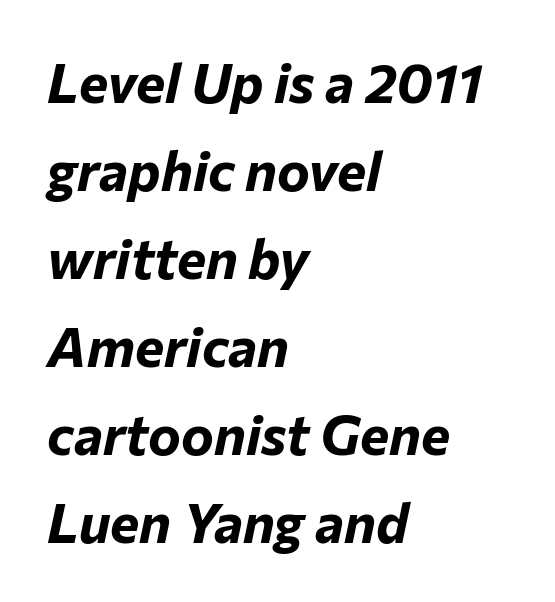
Q: Is the text bold? A: Yes.
Q: Is the text italic (slanted)? A: Yes, it leans right by about 12 degrees.
Q: Is the text underlined? A: No.
Q: How is the paragraph aligned? A: Left-aligned.
Q: Is the spacing between letters normal or unusually wide? A: Normal.
Q: Is the spacing between lines tight, normal or loose? A: Normal.
Q: Width (condensed, normal, or wide)? A: Normal.
Q: Stroke contrast? A: Low.
Q: x-height? A: Medium.
Q: Monospaced? A: No.
